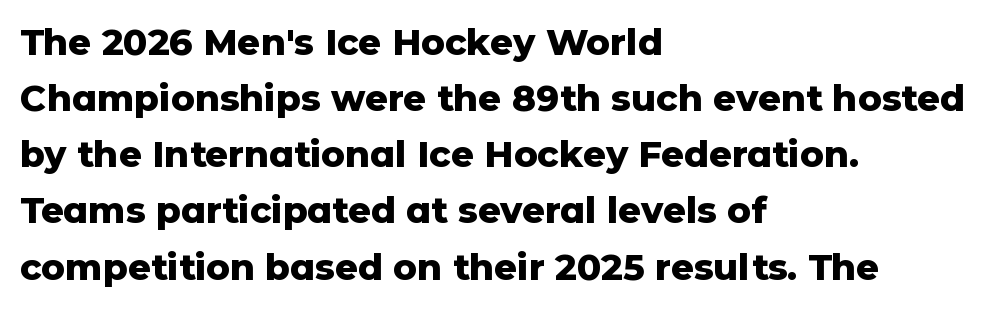
{"serif": "no", "italic": "no", "bold": "yes", "weight": "heavy", "width": "normal", "stroke_contrast": "low", "x_height": "medium", "monospaced": "no", "underline": "no", "align": "left", "line_spacing": "normal", "line_spacing_ratio": 1.56, "letter_spacing": "normal", "letter_spacing_em": 0.0, "glyph_px": 36}
